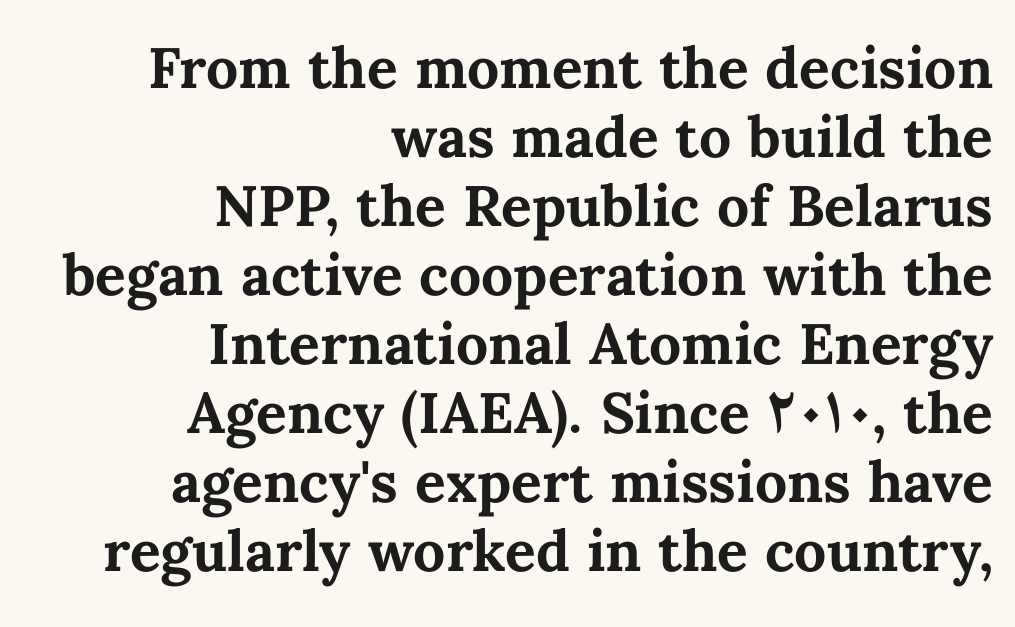
The image shows 57 px bold type, upright; set right-aligned, line spacing 1.21x, normal letter spacing, not underlined; medium stroke contrast and a medium x-height.
